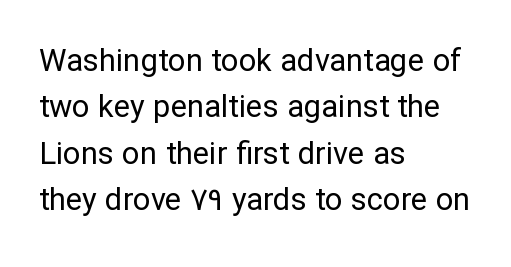
The image shows 31 px regular-weight sans-serif type, upright; set left-aligned, normal line spacing (1.5x), normal letter spacing, not underlined; low stroke contrast and a medium x-height.
